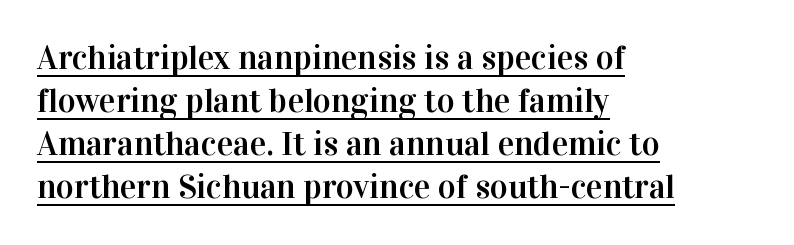
Standard letterfit; no display-style spreading of the glyphs. Is this a fixed-width face? No — the glyphs have proportional, varying widths. The ragged edge is on the right, which tells us the setting is flush left. Small tapered or slab feet sit at the stroke ends, so this counts as serif.
